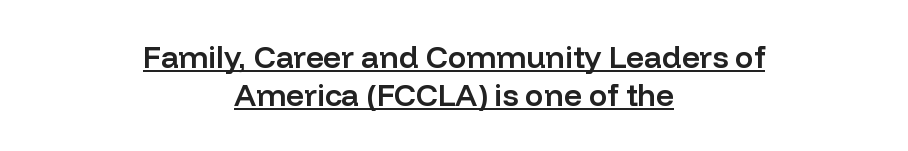
{"serif": "no", "italic": "no", "bold": "semi", "weight": "semibold", "width": "normal", "stroke_contrast": "low", "x_height": "medium", "monospaced": "no", "underline": "yes", "align": "center", "line_spacing_ratio": 1.21, "letter_spacing": "normal", "letter_spacing_em": 0.0, "glyph_px": 31}
